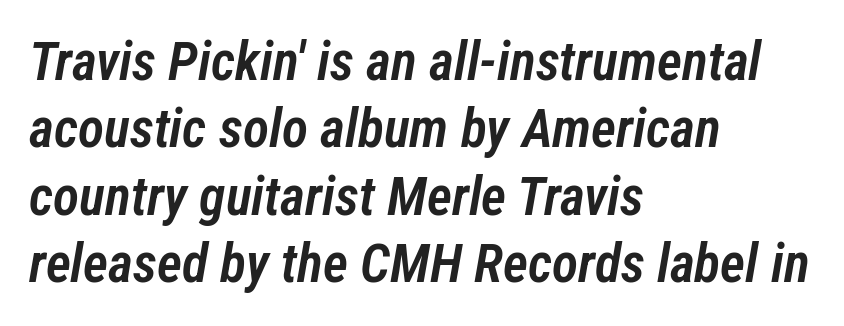
{"italic": "yes", "lean": "right", "slant_degrees": 12, "bold": "semi", "weight": "semibold", "width": "condensed", "stroke_contrast": "low", "x_height": "medium", "monospaced": "no", "underline": "no", "align": "left", "line_spacing": "normal", "line_spacing_ratio": 1.25, "letter_spacing": "normal", "letter_spacing_em": 0.0, "glyph_px": 54}
